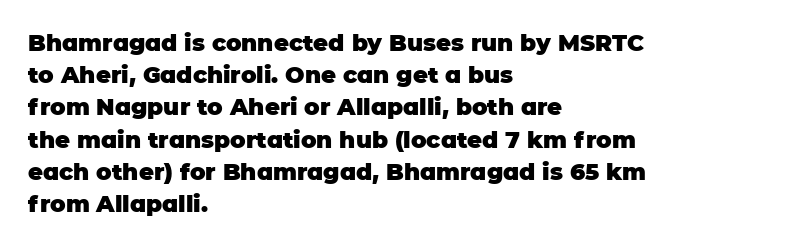
Q: Is the text bold? A: Yes.
Q: Is the text italic (slanted)? A: No, it is upright.
Q: Is the text underlined? A: No.
Q: How is the paragraph aligned? A: Left-aligned.
Q: Is the spacing between letters normal or unusually wide? A: Normal.
Q: Is the spacing between lines tight, normal or loose? A: Normal.
